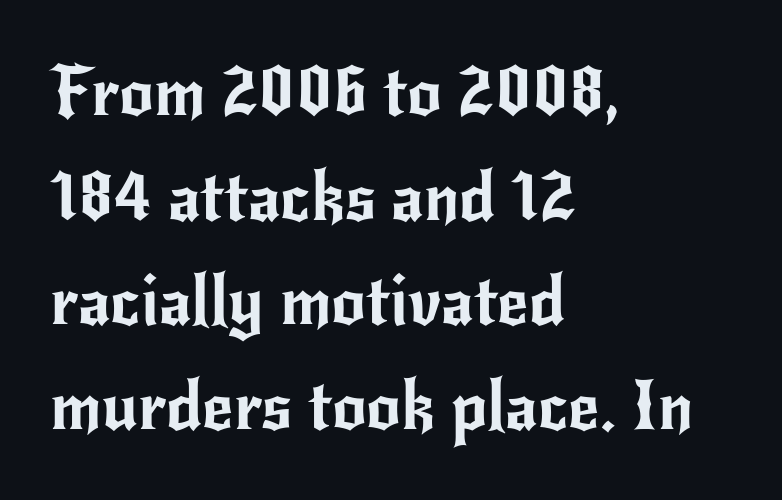
Alignment: flush left. Typographically, this falls in the sans-serif category. This rendering leaves character spacing at its baseline value. Proportional: the letters do not fall into vertical columns. This block has exactly the height ordinary leading produces. Each row of text sits above clean, open space.
